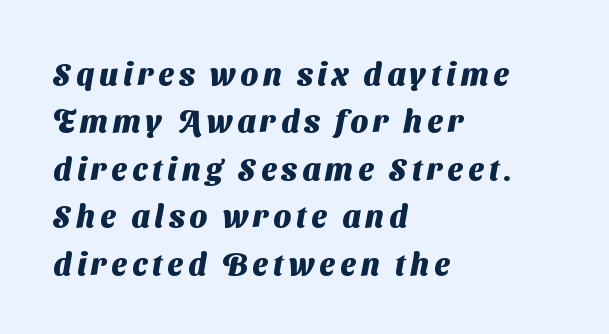
Q: Is the text bold? A: Yes.
Q: Is the typeface a serif or a sans-serif typeface? A: Sans-serif.
Q: Is the text underlined? A: No.
Q: How is the paragraph aligned? A: Left-aligned.
Q: Is the spacing between lines tight, normal or loose? A: Normal.
Q: Width (condensed, normal, or wide)? A: Normal.
Q: Stroke contrast? A: Medium.
Q: x-height? A: Medium.
Q: Monospaced? A: No.
